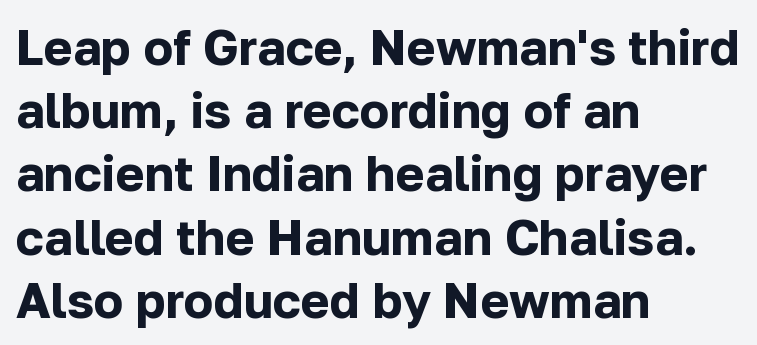
Plain, unruled lines of type. Is this a sans? Yes — the strokes have no serifs. Varying glyph widths throughout — classic text-font behaviour. Here the glyphs are tracked normally, forming tight word shapes. Alignment: flush left.
